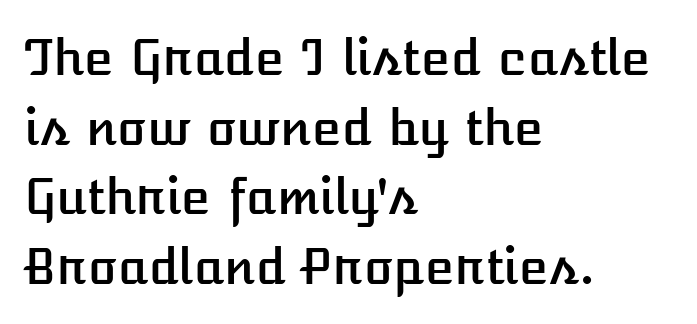
The image shows 49 px text type, upright; set left-aligned, normal line spacing (1.42x), normal letter spacing, not underlined; low stroke contrast and a medium x-height.
